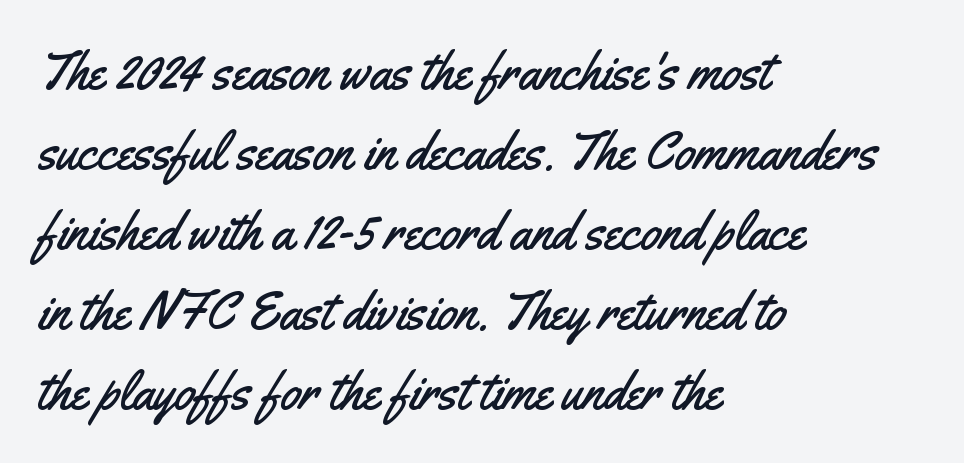
{"serif": "no", "width": "condensed", "stroke_contrast": "medium", "x_height": "small", "monospaced": "no", "underline": "no", "align": "left", "line_spacing": "normal", "line_spacing_ratio": 1.51, "letter_spacing": "normal", "letter_spacing_em": 0.0, "glyph_px": 53}
